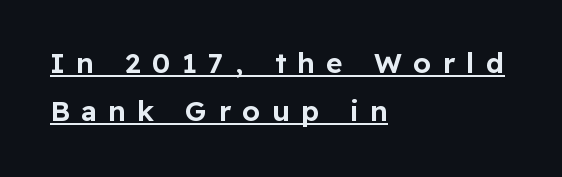
The image shows 28 px sans-serif type, upright; set left-aligned, line spacing 1.71x, unusually wide letter spacing (+0.41 em), underlined; low stroke contrast and a medium x-height.
